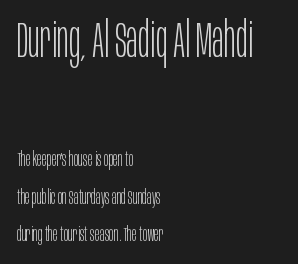
Q: Is the text bold? A: No.
Q: Is the text italic (slanted)? A: No, it is upright.
Q: Is the typeface a serif or a sans-serif typeface? A: Sans-serif.
Q: Is the text underlined? A: No.
Q: How is the paragraph aligned? A: Left-aligned.
Q: Is the spacing between letters normal or unusually wide? A: Normal.
Q: Which block of text is set in a larger size, the first (top) or the second (bottom)? A: The first (top) one.
Q: Width (condensed, normal, or wide)? A: Condensed.
Q: Stroke contrast? A: Low.
Q: x-height? A: Large.
Q: Monospaced? A: No.
